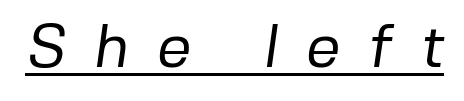
The image shows 61 px regular-weight sans-serif type; set unusually wide letter spacing (+0.45 em), underlined; low stroke contrast and a medium x-height.
